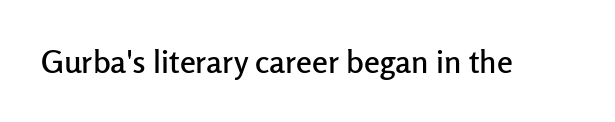
Q: Is the text italic (slanted)? A: No, it is upright.
Q: Is the typeface a serif or a sans-serif typeface? A: Sans-serif.
Q: Is the text underlined? A: No.
Q: Is the spacing between letters normal or unusually wide? A: Normal.
Q: Width (condensed, normal, or wide)? A: Normal.
Q: Stroke contrast? A: Low.
Q: x-height? A: Medium.
Q: Monospaced? A: No.
